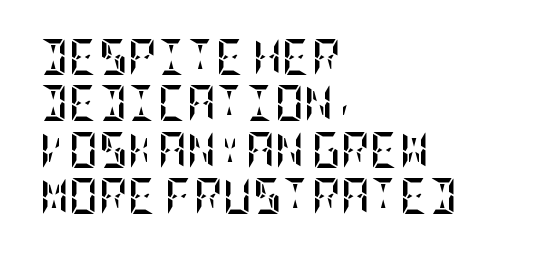
The image shows 36 px semibold, condensed type, upright; set left-aligned, normal line spacing (1.29x), normal letter spacing, not underlined; low stroke contrast and a large x-height.
